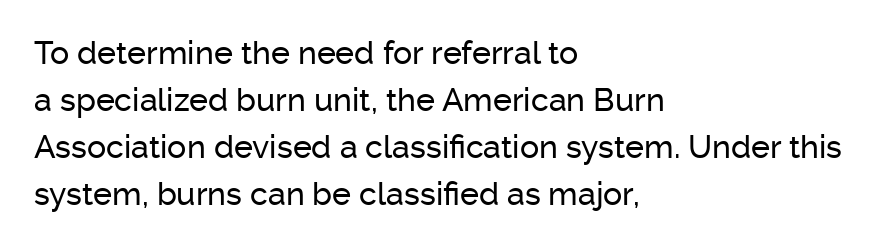
The image shows 32 px sans-serif type, upright; set left-aligned, normal line spacing (1.47x), normal letter spacing, not underlined; low stroke contrast and a medium x-height.
